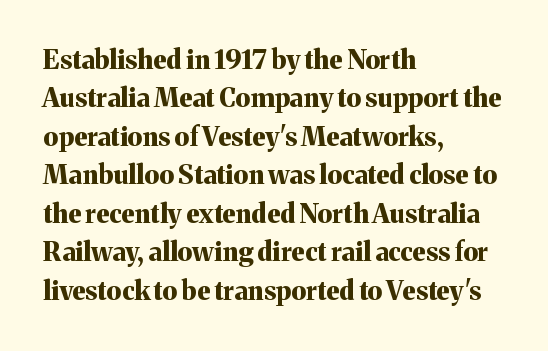
The image shows 26 px bold type, upright; set left-aligned, normal line spacing (1.48x), normal letter spacing, not underlined.
